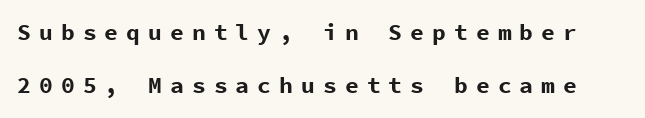
{"italic": "no", "bold": "yes", "underline": "no", "line_spacing": "loose", "line_spacing_ratio": 2.31, "letter_spacing": "wide", "letter_spacing_em": 0.35, "glyph_px": 23}
